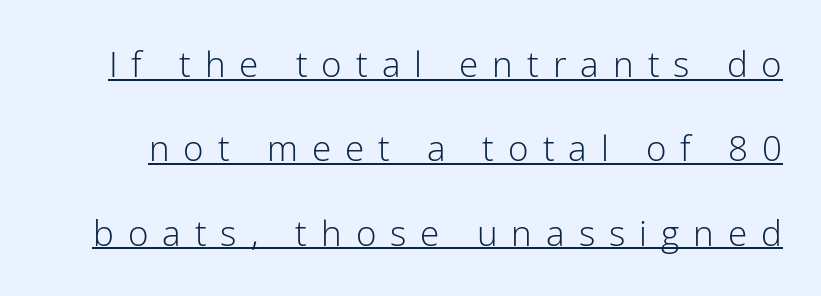
The letterforms stand isolated, each surrounded by extra space. The rendering uses a large line-height, opening up the rows. Summary of weight: not heavy and not bold. Looks like regular typesetting: each glyph gets only the width it needs.
